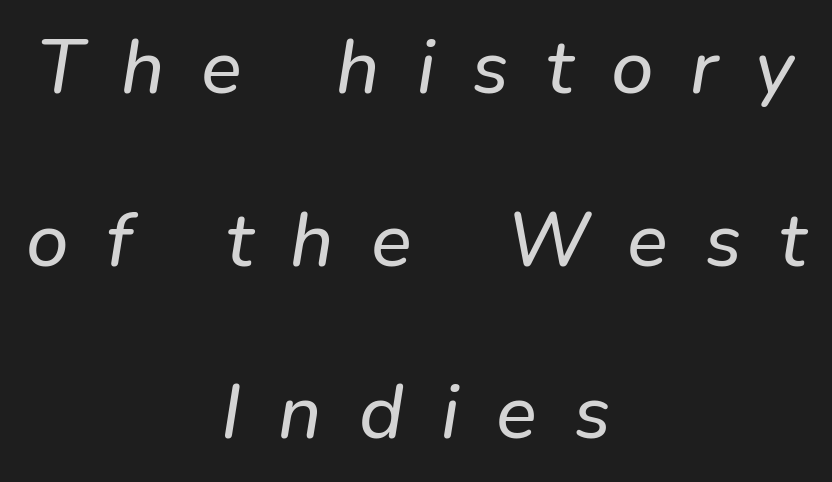
The image shows 76 px sans-serif type; set centered, loose line spacing (2.27x), unusually wide letter spacing (+0.49 em), not underlined; low stroke contrast and a medium x-height.
